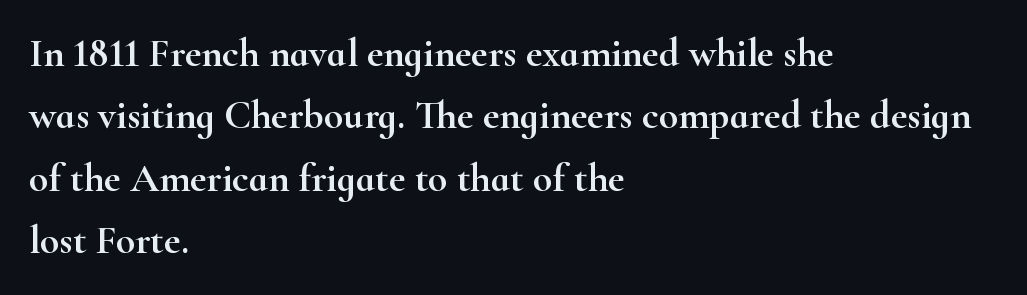
This rendering features lettering with no underline. A typesetter would call this proportional, since set widths differ per character. The ragged edge is on the right, which tells us the setting is flush left. Small tapered or slab feet sit at the stroke ends, so this counts as serif. Leading matches the norm, producing a regular column. Default kerning and tracking; the words read as compact shapes.
